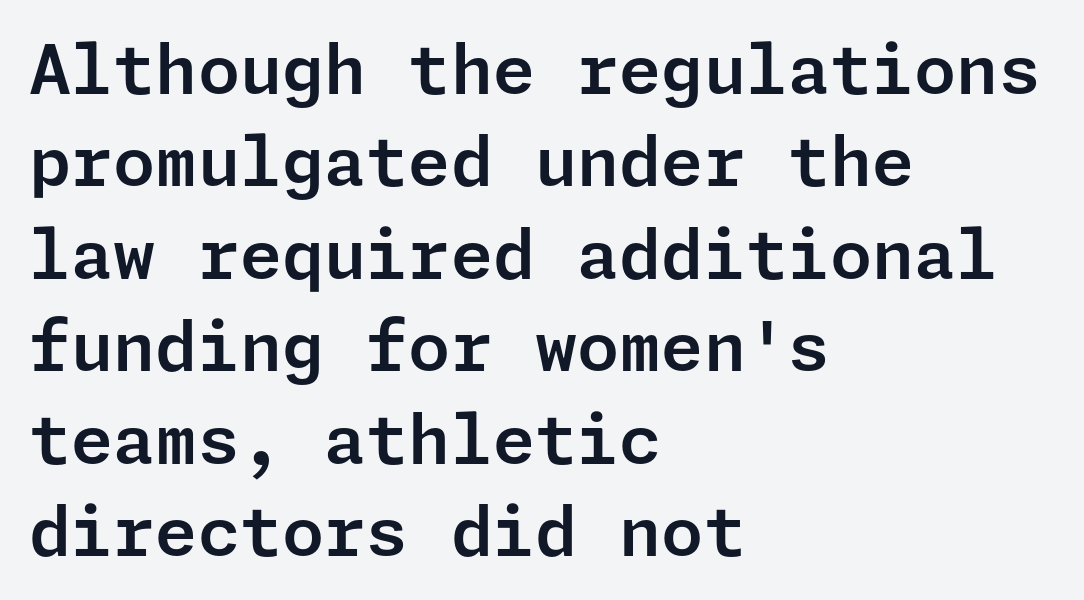
Letters rest on an invisible, unmarked baseline. Ascenders rise straight up at ninety degrees. Is there much room between lines? A standard amount, neither cramped nor airy. Inter-character spacing is left at the font's built-in metrics.
